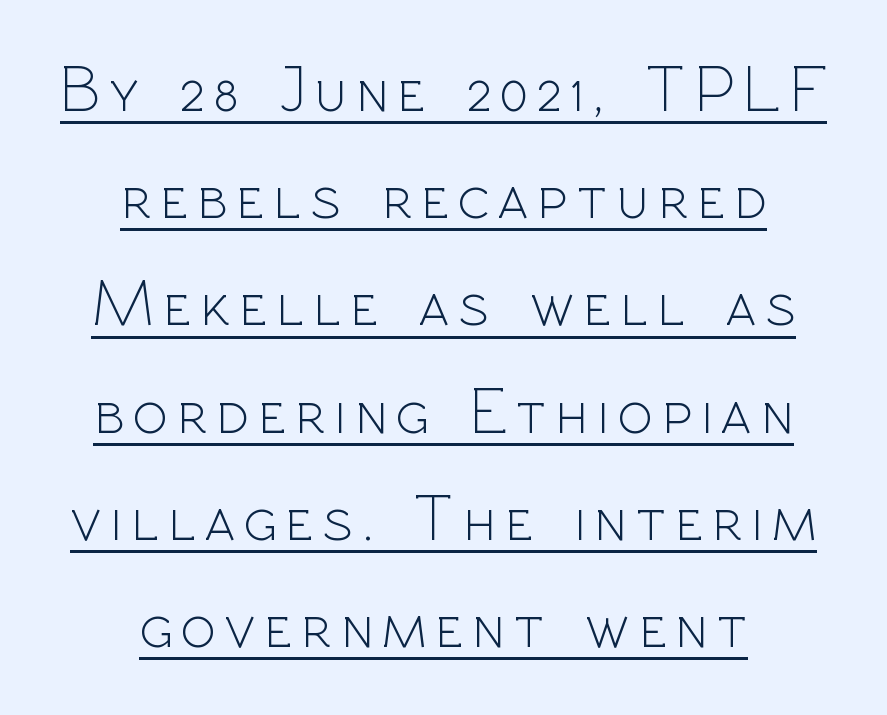
The image shows 65 px light sans-serif type, upright; set centered, normal line spacing (1.65x), underlined; a medium x-height.
